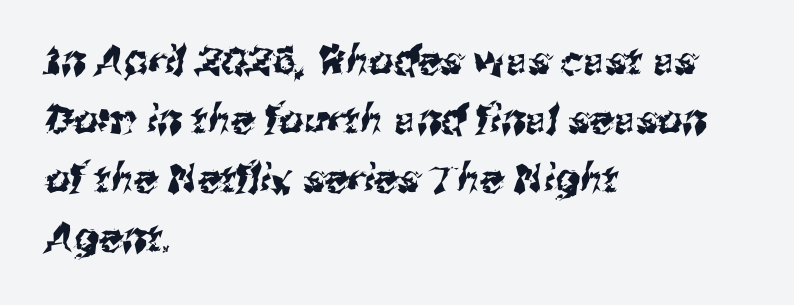
Q: Is the typeface a serif or a sans-serif typeface? A: Sans-serif.
Q: Is the text underlined? A: No.
Q: How is the paragraph aligned? A: Left-aligned.
Q: Is the spacing between letters normal or unusually wide? A: Normal.
Q: Is the spacing between lines tight, normal or loose? A: Normal.
Q: Width (condensed, normal, or wide)? A: Normal.
Q: Stroke contrast? A: Medium.
Q: x-height? A: Medium.
Q: Monospaced? A: No.
